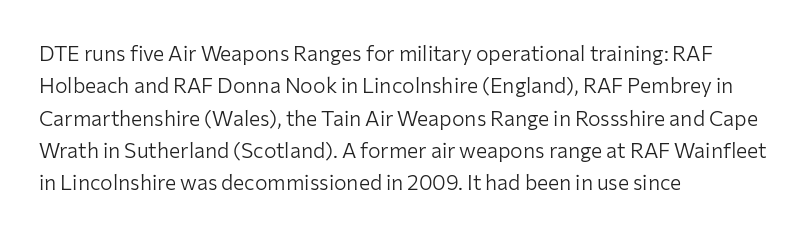
Q: Is the text bold? A: No.
Q: Is the text italic (slanted)? A: No, it is upright.
Q: Is the text underlined? A: No.
Q: How is the paragraph aligned? A: Left-aligned.
Q: Is the spacing between letters normal or unusually wide? A: Normal.
Q: Is the spacing between lines tight, normal or loose? A: Normal.
